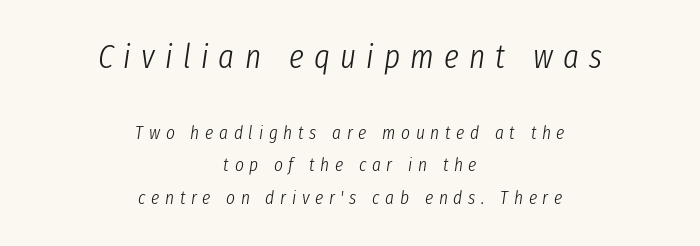
Letter spacing: wide. Interline gaps are of average width in this sample. Italic? Definitely — the glyphs are oblique. Underline: absent.
